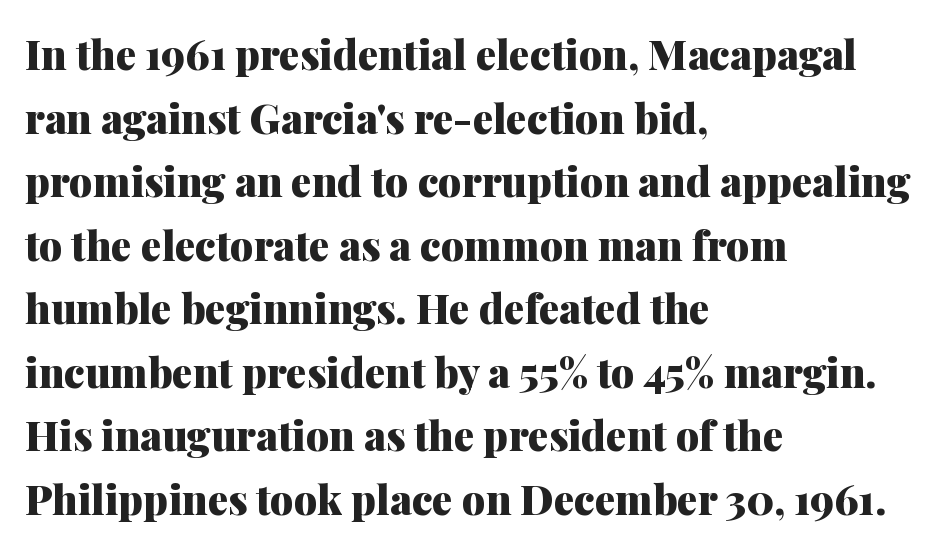
{"serif": "yes", "italic": "no", "bold": "yes", "weight": "heavy", "width": "normal", "stroke_contrast": "medium", "x_height": "medium", "monospaced": "no", "underline": "no", "align": "left", "line_spacing": "normal", "line_spacing_ratio": 1.55, "letter_spacing": "normal", "letter_spacing_em": 0.0, "glyph_px": 41}
